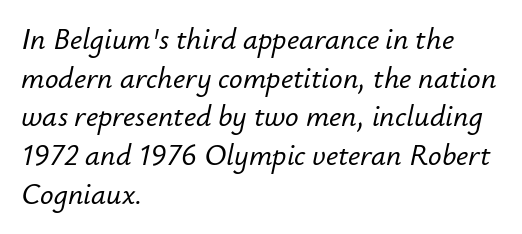
The image shows 30 px text type, italic (leaning right); set left-aligned, normal line spacing (1.29x), normal letter spacing, not underlined; low stroke contrast and a small x-height.
